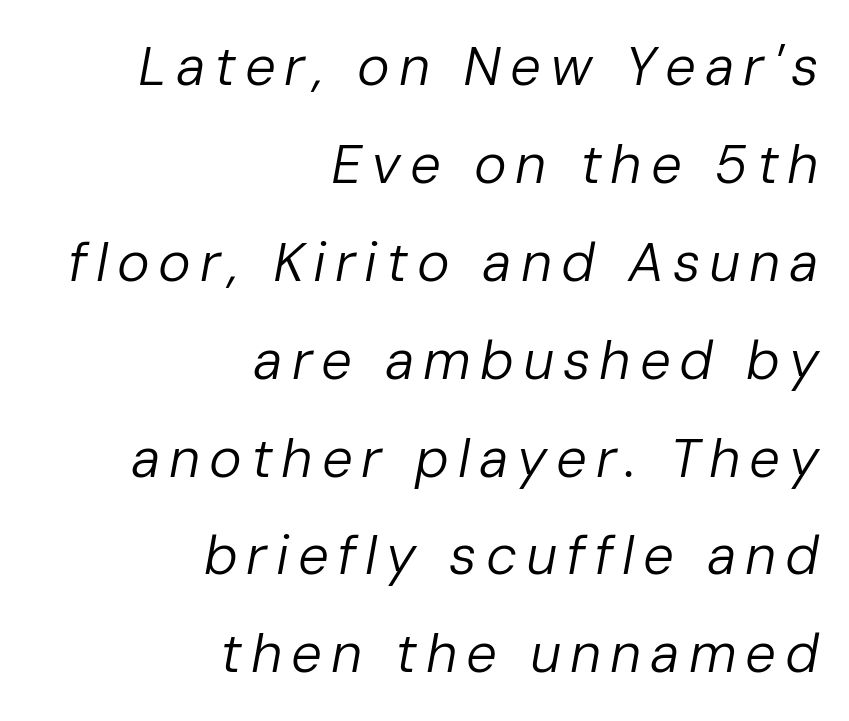
The image shows 55 px regular-weight type, italic (leaning right); set right-aligned, line spacing 1.78x, not underlined; low stroke contrast and a medium x-height.
